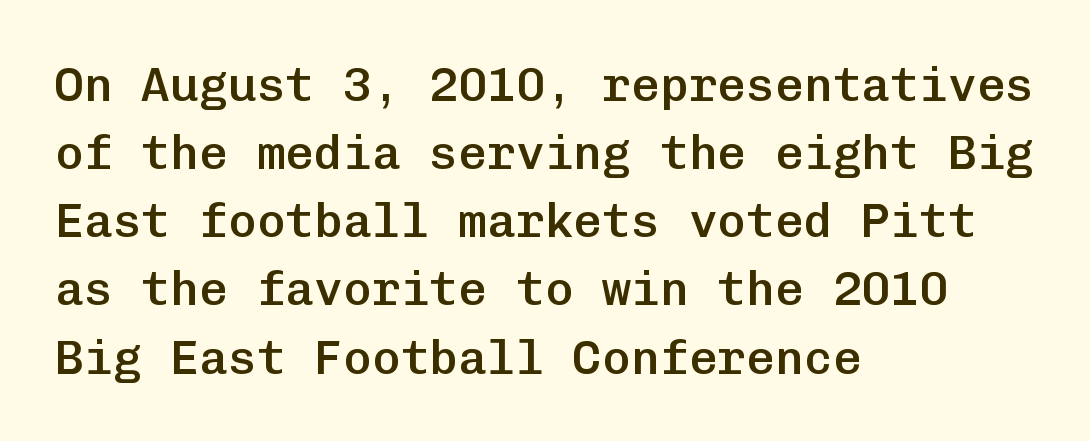
Q: Is the text bold? A: Semi-bold.
Q: Is the text italic (slanted)? A: No, it is upright.
Q: Is the typeface a serif or a sans-serif typeface? A: Sans-serif.
Q: Is the text underlined? A: No.
Q: How is the paragraph aligned? A: Left-aligned.
Q: Is the spacing between letters normal or unusually wide? A: Normal.
Q: Is the spacing between lines tight, normal or loose? A: Normal.
Q: Width (condensed, normal, or wide)? A: Normal.
Q: Stroke contrast? A: Low.
Q: x-height? A: Medium.
Q: Monospaced? A: Yes.
